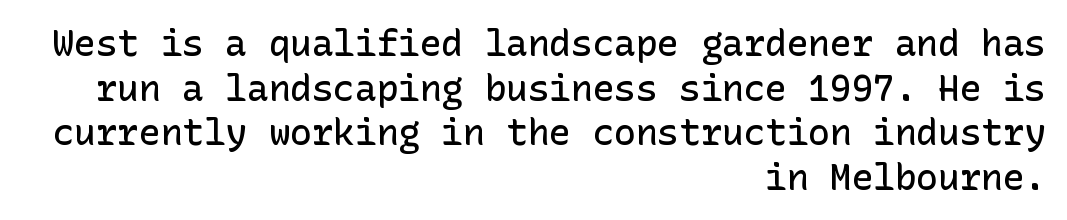
Q: Is the text bold? A: Semi-bold.
Q: Is the text italic (slanted)? A: No, it is upright.
Q: Is the typeface a serif or a sans-serif typeface? A: Sans-serif.
Q: Is the text underlined? A: No.
Q: How is the paragraph aligned? A: Right-aligned.
Q: Is the spacing between letters normal or unusually wide? A: Normal.
Q: Width (condensed, normal, or wide)? A: Normal.
Q: Stroke contrast? A: Low.
Q: x-height? A: Medium.
